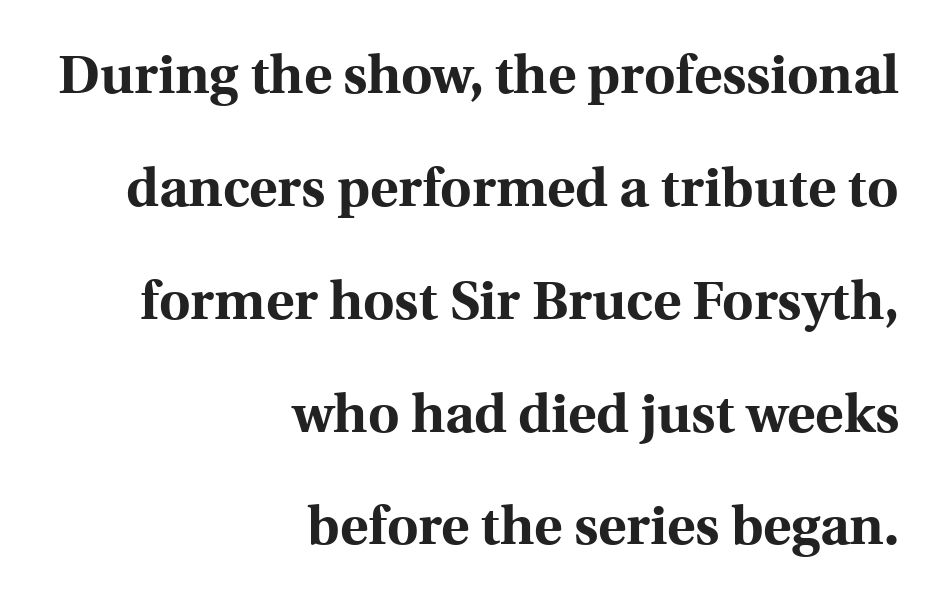
The image shows 54 px bold serif type, upright; set right-aligned, loose line spacing (2.09x), normal letter spacing, not underlined; a medium x-height.
